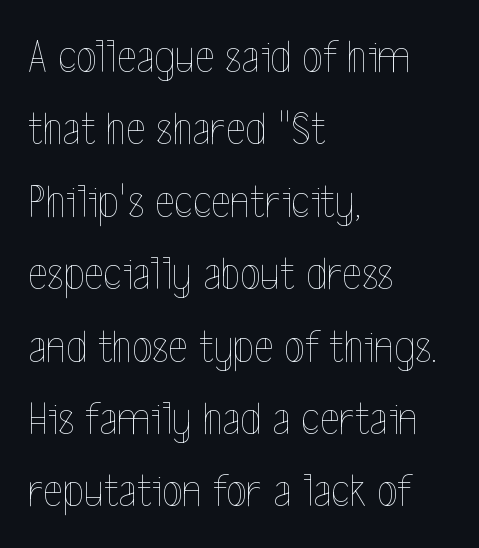
The image shows 47 px thin, condensed type, upright; set left-aligned, normal line spacing (1.54x), normal letter spacing, not underlined; a medium x-height.
